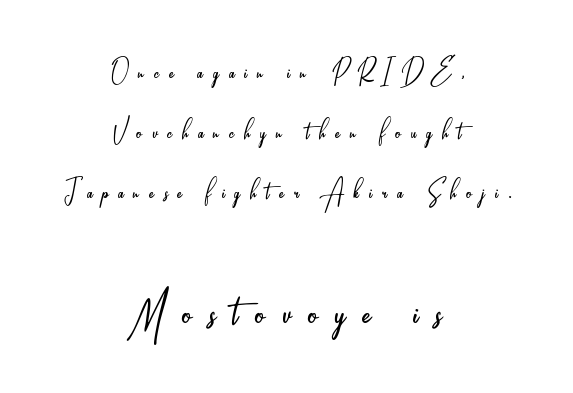
{"serif": "no", "bold": "no", "weight": "light", "width": "condensed", "stroke_contrast": "low", "x_height": "small", "monospaced": "no", "underline": "no", "align": "center", "line_spacing_ratio": 1.76, "letter_spacing": "wide", "letter_spacing_em": 0.29, "larger_block": "second", "size_ratio": 1.74, "glyph_px": 59}
